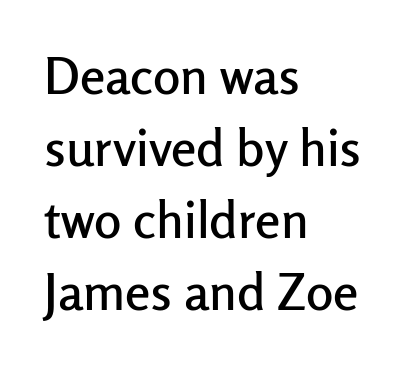
Q: Is the text italic (slanted)? A: No, it is upright.
Q: Is the typeface a serif or a sans-serif typeface? A: Sans-serif.
Q: Is the text underlined? A: No.
Q: How is the paragraph aligned? A: Left-aligned.
Q: Is the spacing between letters normal or unusually wide? A: Normal.
Q: Is the spacing between lines tight, normal or loose? A: Normal.
Q: Width (condensed, normal, or wide)? A: Normal.
Q: Stroke contrast? A: Low.
Q: x-height? A: Medium.
Q: Monospaced? A: No.
